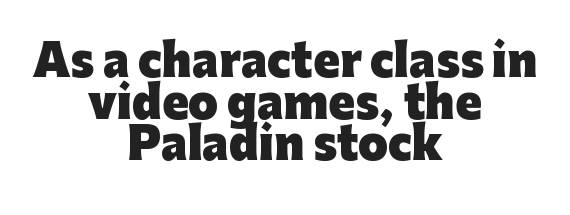
Q: Is the text bold? A: Yes.
Q: Is the text italic (slanted)? A: No, it is upright.
Q: Is the typeface a serif or a sans-serif typeface? A: Sans-serif.
Q: Is the text underlined? A: No.
Q: How is the paragraph aligned? A: Centered.
Q: Is the spacing between letters normal or unusually wide? A: Normal.
Q: Is the spacing between lines tight, normal or loose? A: Tight.
Q: Width (condensed, normal, or wide)? A: Normal.
Q: Stroke contrast? A: Low.
Q: x-height? A: Medium.
Q: Monospaced? A: No.
